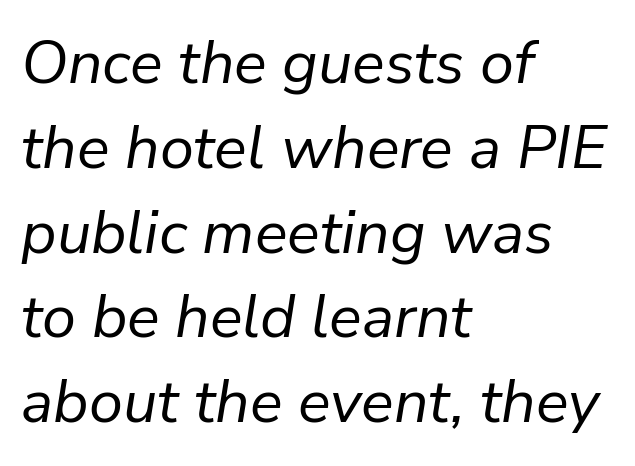
The image shows 61 px regular-weight type, italic (leaning right); set left-aligned, normal line spacing (1.39x), normal letter spacing, not underlined; low stroke contrast and a medium x-height.
